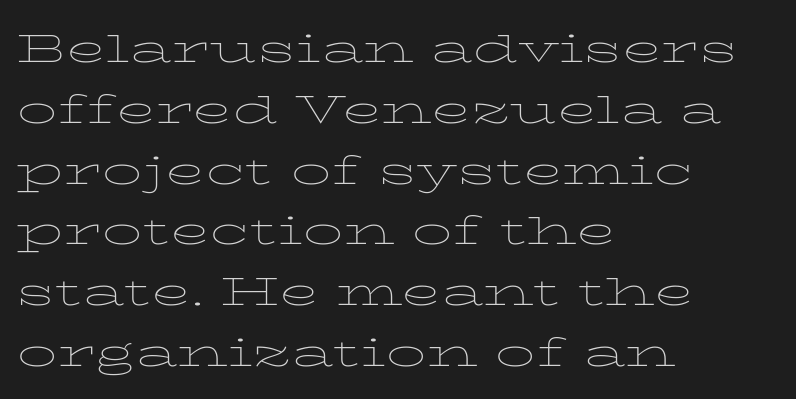
The image shows 40 px thin, wide serif type, upright; set left-aligned, normal line spacing (1.52x), normal letter spacing, not underlined; low stroke contrast and a medium x-height.
